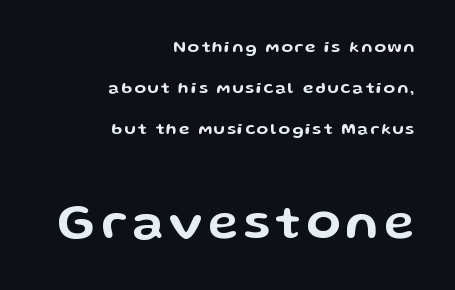
The image shows 50 px wide sans-serif type, upright; set right-aligned, loose line spacing (2.41x), not underlined; the second (bottom) block is 2.94x larger; low stroke contrast and a medium x-height.
